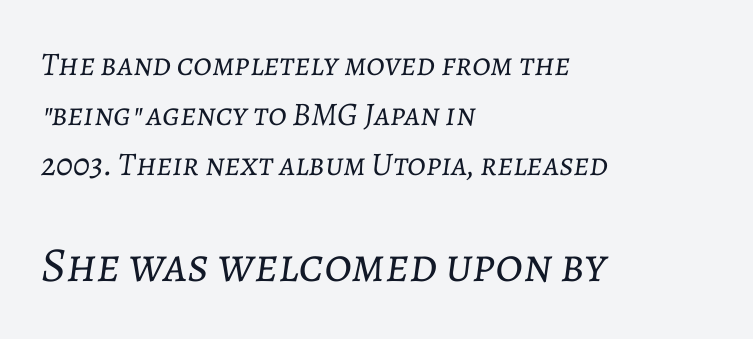
The image shows 49 px light type, italic (leaning right); set left-aligned, normal line spacing (1.52x), normal letter spacing, not underlined; the second (bottom) block is 1.48x larger; low stroke contrast and a medium x-height.
